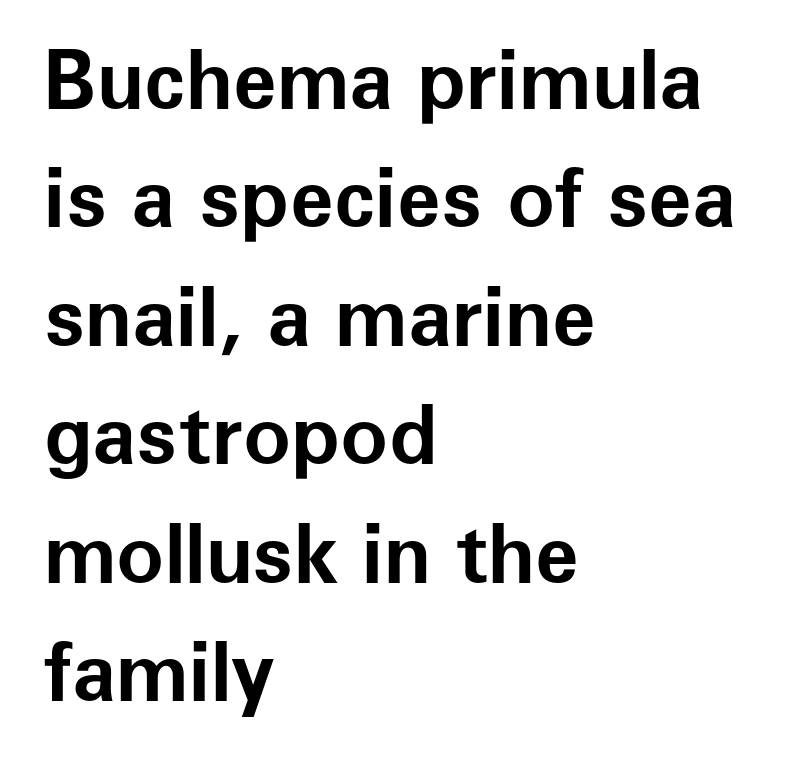
The image shows 80 px bold sans-serif type, upright; set left-aligned, normal line spacing (1.48x), normal letter spacing, not underlined; low stroke contrast and a medium x-height.
